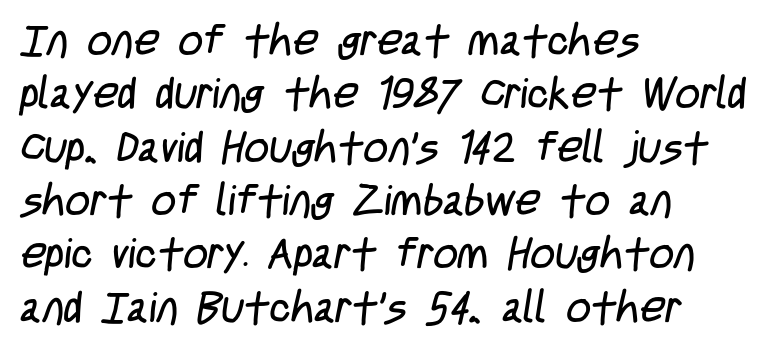
The image shows 43 px regular-weight, condensed sans-serif type; set left-aligned, line spacing 1.24x, normal letter spacing, not underlined; low stroke contrast and a large x-height.
